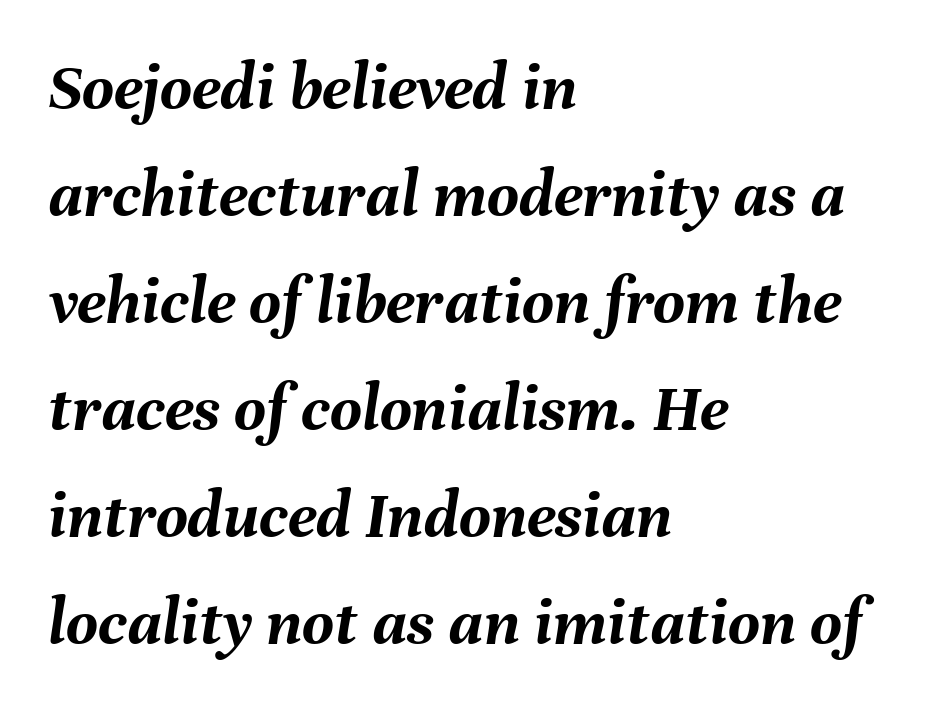
{"italic": "yes", "lean": "right", "slant_degrees": 8, "bold": "yes", "weight": "semibold", "width": "normal", "stroke_contrast": "medium", "x_height": "medium", "monospaced": "no", "underline": "no", "align": "left", "line_spacing": "normal", "line_spacing_ratio": 1.55, "letter_spacing": "normal", "letter_spacing_em": 0.0, "glyph_px": 69}
